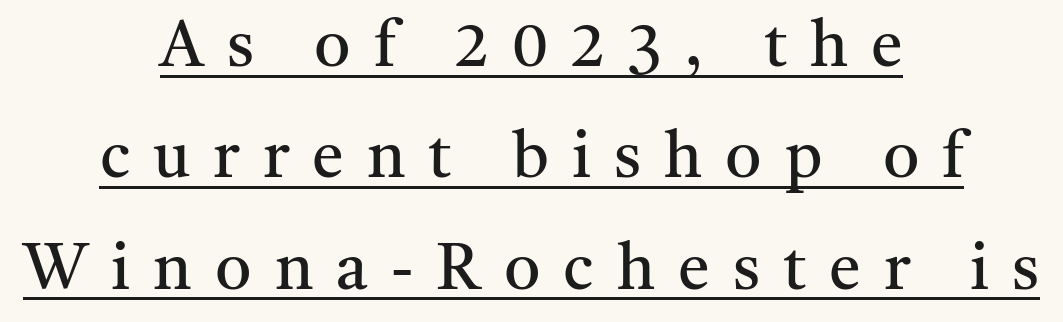
Q: Is the text bold? A: No.
Q: Is the text italic (slanted)? A: No, it is upright.
Q: Is the typeface a serif or a sans-serif typeface? A: Serif.
Q: Is the text underlined? A: Yes.
Q: How is the paragraph aligned? A: Centered.
Q: Is the spacing between letters normal or unusually wide? A: Unusually wide.
Q: Width (condensed, normal, or wide)? A: Normal.
Q: Stroke contrast? A: Medium.
Q: x-height? A: Medium.
Q: Monospaced? A: No.
